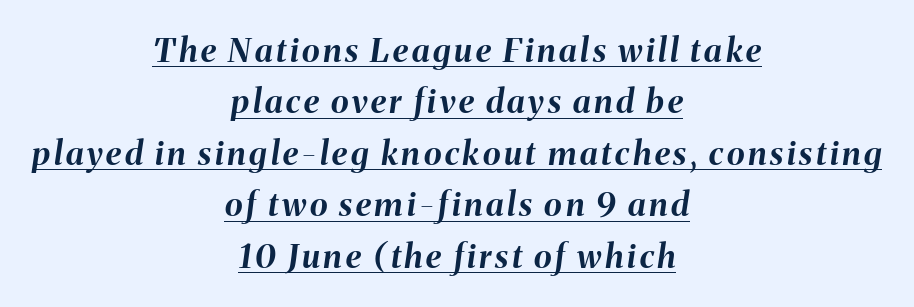
Q: Is the text bold? A: Yes.
Q: Is the text italic (slanted)? A: Yes, it leans right by about 8 degrees.
Q: Is the text underlined? A: Yes.
Q: How is the paragraph aligned? A: Centered.
Q: Is the spacing between lines tight, normal or loose? A: Normal.
Q: Width (condensed, normal, or wide)? A: Normal.
Q: Stroke contrast? A: Medium.
Q: x-height? A: Medium.
Q: Monospaced? A: No.
